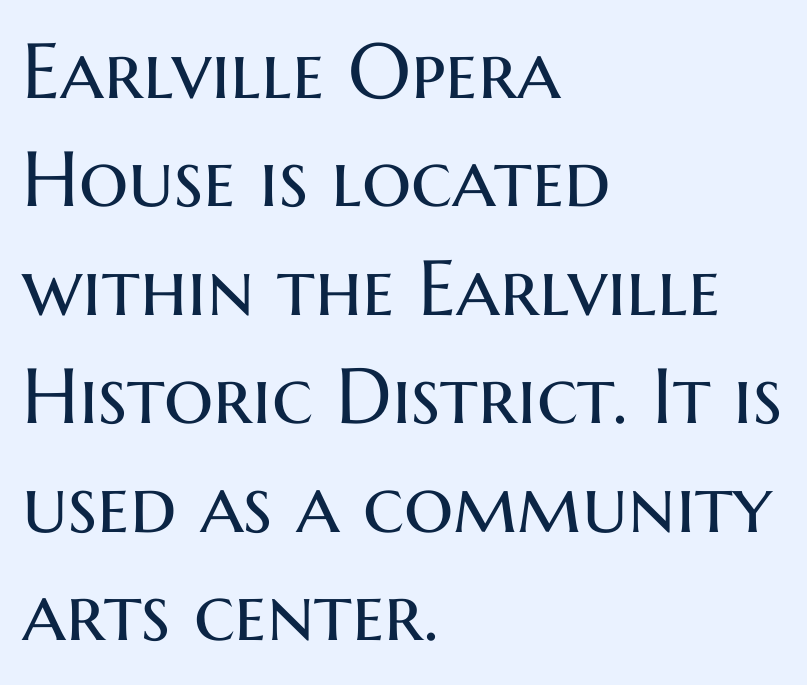
The image shows 78 px regular-weight sans-serif type, upright; set left-aligned, normal line spacing (1.39x), normal letter spacing, not underlined; medium stroke contrast and a medium x-height.
